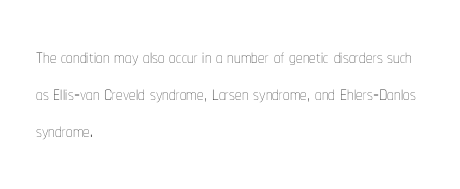
{"italic": "no", "bold": "no", "underline": "no", "align": "left", "line_spacing": "normal", "line_spacing_ratio": 1.42, "letter_spacing": "normal", "letter_spacing_em": 0.0, "glyph_px": 26}
